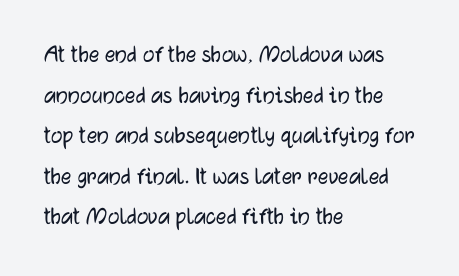
{"italic": "no", "underline": "no", "align": "left", "line_spacing": "normal", "line_spacing_ratio": 1.56, "letter_spacing": "normal", "letter_spacing_em": 0.0, "glyph_px": 26}
